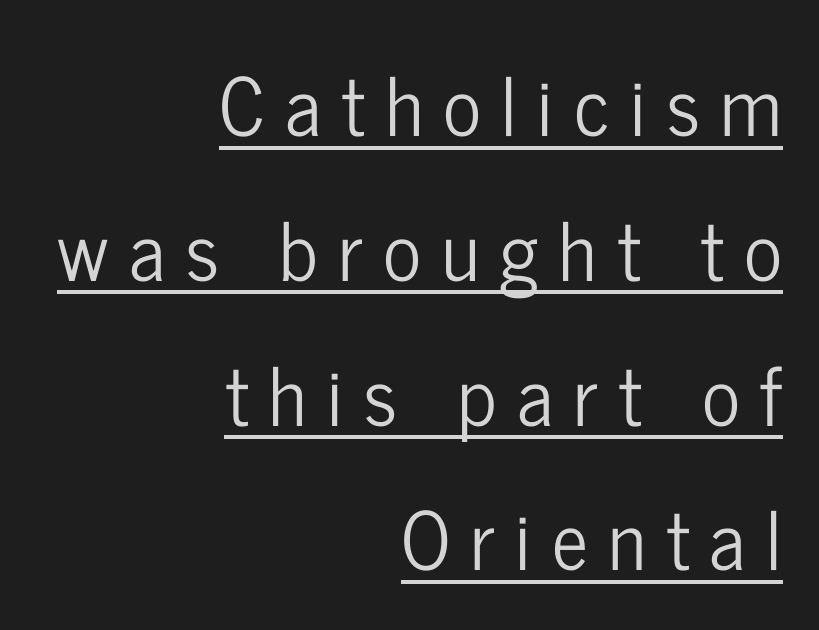
The image shows 80 px condensed sans-serif type, upright; set right-aligned, line spacing 1.81x, unusually wide letter spacing (+0.25 em), underlined; low stroke contrast and a medium x-height.
